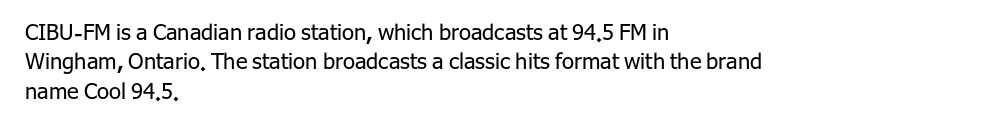
The image shows 22 px text type, upright; set left-aligned, normal line spacing (1.34x), normal letter spacing, not underlined.
